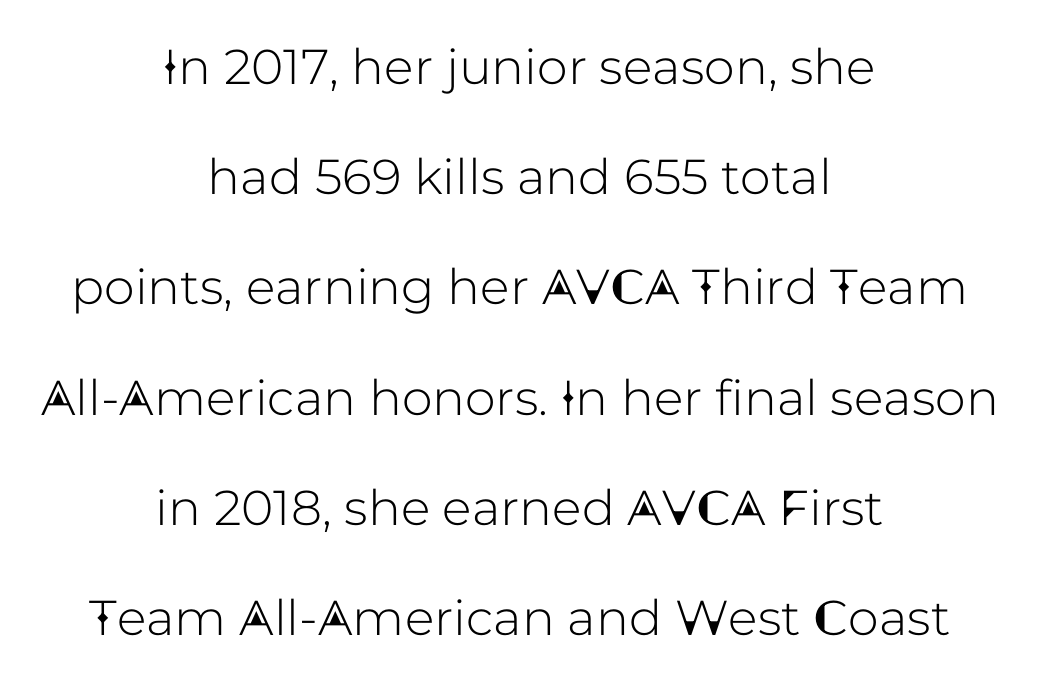
Q: Is the text italic (slanted)? A: No, it is upright.
Q: Is the typeface a serif or a sans-serif typeface? A: Sans-serif.
Q: Is the text underlined? A: No.
Q: How is the paragraph aligned? A: Centered.
Q: Is the spacing between letters normal or unusually wide? A: Normal.
Q: Is the spacing between lines tight, normal or loose? A: Loose.
Q: Width (condensed, normal, or wide)? A: Normal.
Q: Stroke contrast? A: Low.
Q: x-height? A: Medium.
Q: Monospaced? A: No.
